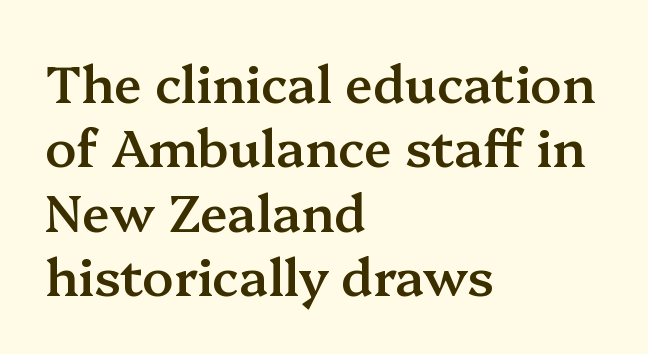
Font category for this specimen: serif. The passage shown is typed in a proportional face where columns would drift. A bit beefed up — I'd call it semibold rather than bold. The compositor pushed each line to the left boundary.
